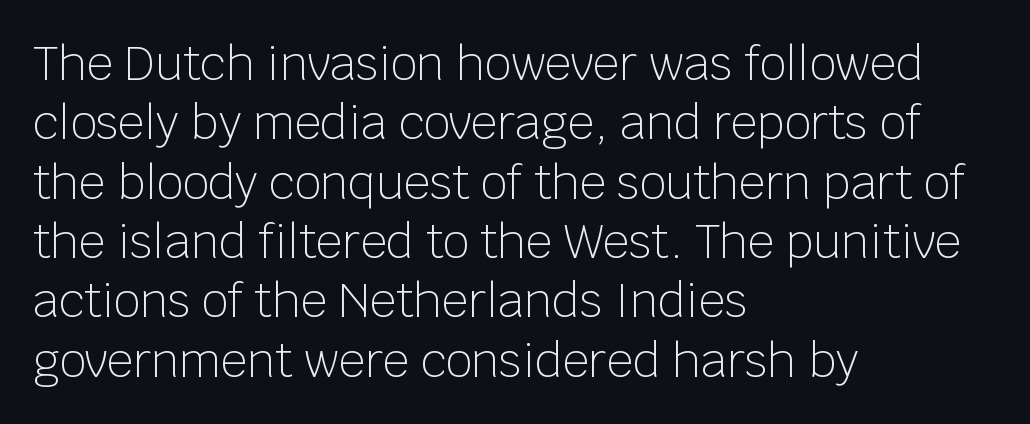
{"serif": "no", "italic": "no", "bold": "no", "weight": "light", "width": "normal", "stroke_contrast": "low", "x_height": "large", "monospaced": "no", "underline": "no", "align": "left", "line_spacing": "normal", "line_spacing_ratio": 1.29, "letter_spacing": "normal", "letter_spacing_em": 0.0, "glyph_px": 46}
